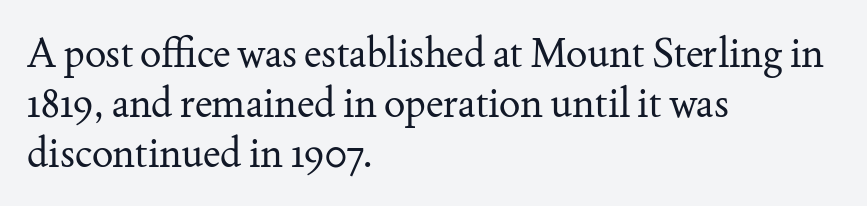
Q: Is the text bold? A: No.
Q: Is the text italic (slanted)? A: No, it is upright.
Q: Is the typeface a serif or a sans-serif typeface? A: Serif.
Q: Is the text underlined? A: No.
Q: How is the paragraph aligned? A: Left-aligned.
Q: Is the spacing between letters normal or unusually wide? A: Normal.
Q: Is the spacing between lines tight, normal or loose? A: Normal.
Q: Width (condensed, normal, or wide)? A: Normal.
Q: Stroke contrast? A: Medium.
Q: x-height? A: Small.
Q: Monospaced? A: No.
